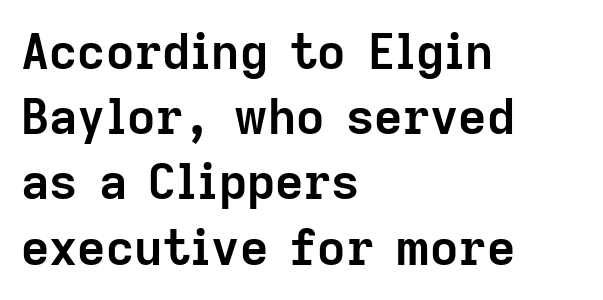
{"serif": "no", "italic": "no", "bold": "yes", "weight": "semibold", "width": "normal", "stroke_contrast": "low", "x_height": "medium", "monospaced": "no", "underline": "no", "align": "left", "line_spacing": "normal", "line_spacing_ratio": 1.33, "letter_spacing": "normal", "letter_spacing_em": 0.0, "glyph_px": 49}
